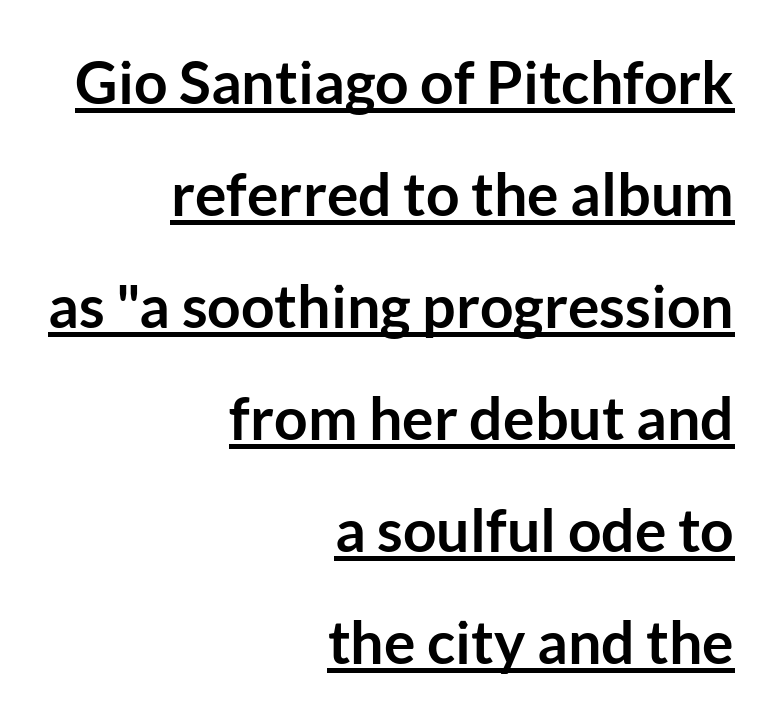
{"serif": "no", "italic": "no", "bold": "yes", "weight": "semibold", "width": "normal", "stroke_contrast": "low", "x_height": "medium", "monospaced": "no", "underline": "yes", "align": "right", "line_spacing": "loose", "line_spacing_ratio": 1.9, "letter_spacing": "normal", "letter_spacing_em": 0.0, "glyph_px": 59}
